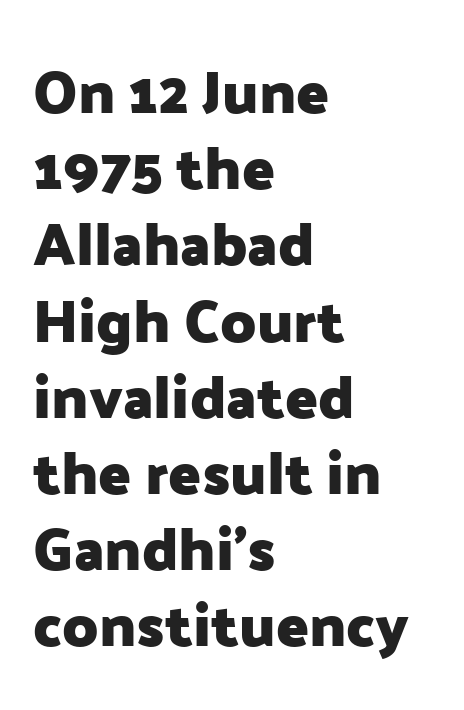
One glance says typical: line gaps are just what's usual. The letterforms sit shoulder to shoulder at normal distance. This rendering features lettering with no underline. A dark, heavy texture on the line: the type is bold. The lines in this sample share a left origin and differ only in where they stop.
